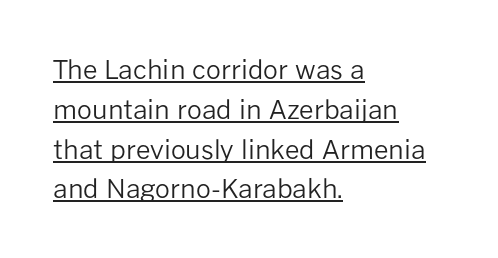
The rendering uses a moderate line-height, typical for paragraphs. The passage shown has conventional tracking throughout. The letters stand straight up with perfectly vertical stems. The rendering anchors every line to the left-hand side. Honestly, the underline is the first thing you notice here.
